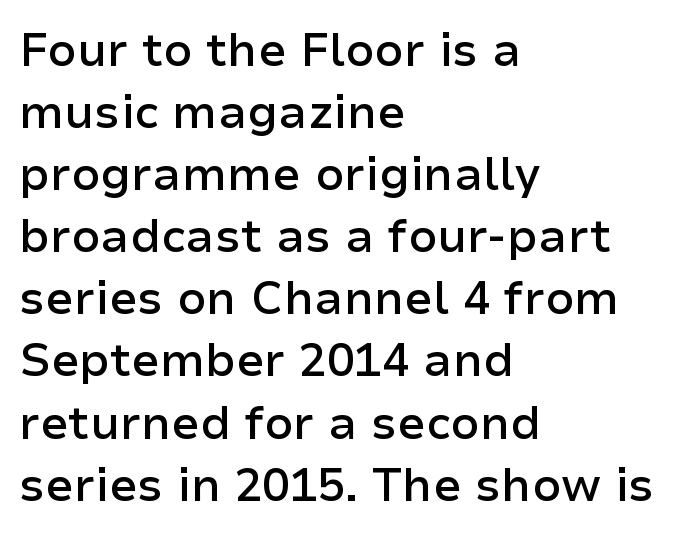
The image shows 46 px semibold sans-serif type, upright; set left-aligned, normal line spacing (1.35x), normal letter spacing, not underlined; low stroke contrast and a medium x-height.
